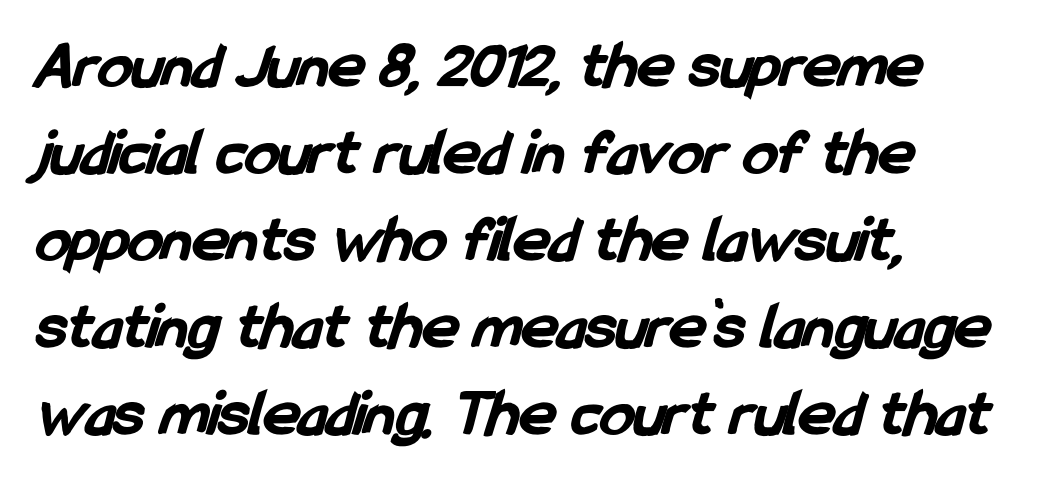
Line spacing here is normal. The compositor pushed each line to the left boundary. Is the type bold? Yes — the strokes are clearly thick and heavy. This rendering employs a face without finishing strokes, i.e., a sans-serif. The face used here is proportionally spaced, like ordinary book or web type.
